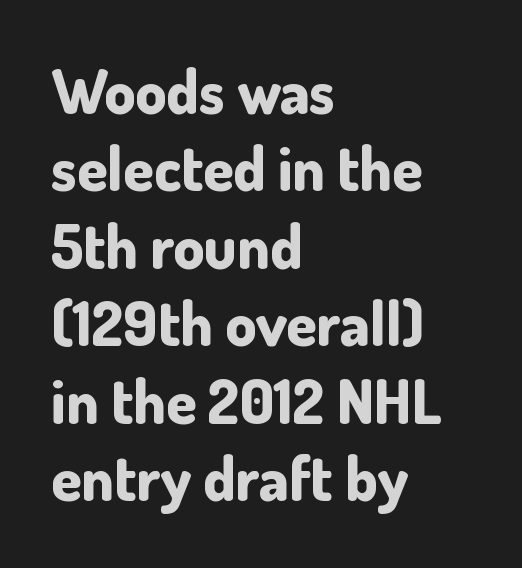
Q: Is the text bold? A: Yes.
Q: Is the text italic (slanted)? A: No, it is upright.
Q: Is the typeface a serif or a sans-serif typeface? A: Sans-serif.
Q: Is the text underlined? A: No.
Q: How is the paragraph aligned? A: Left-aligned.
Q: Is the spacing between letters normal or unusually wide? A: Normal.
Q: Is the spacing between lines tight, normal or loose? A: Normal.
Q: Width (condensed, normal, or wide)? A: Normal.
Q: Stroke contrast? A: Low.
Q: x-height? A: Small.
Q: Monospaced? A: No.
